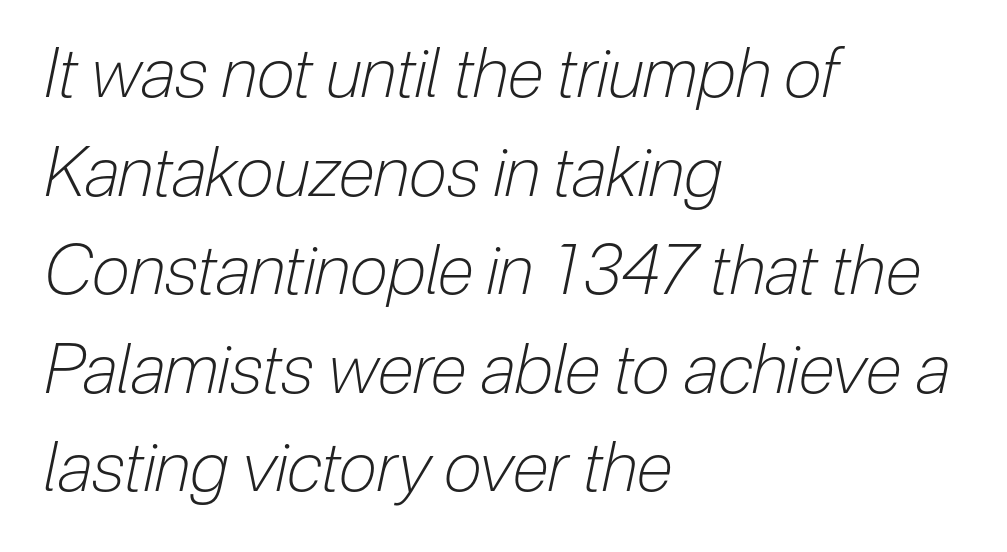
Stroke mass is kept to a normal reading level or below. Between one letter and the next there's only the usual sliver of space. The passage is arranged the way most books set body copy — flush left. These lines were composed using italics. Each row of text sits above clean, open space.
